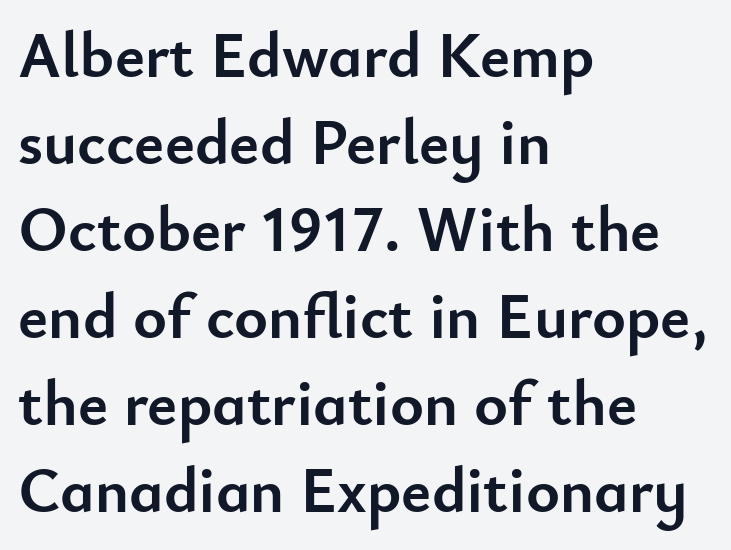
Q: Is the text bold? A: Yes.
Q: Is the text italic (slanted)? A: No, it is upright.
Q: Is the typeface a serif or a sans-serif typeface? A: Sans-serif.
Q: Is the text underlined? A: No.
Q: How is the paragraph aligned? A: Left-aligned.
Q: Is the spacing between letters normal or unusually wide? A: Normal.
Q: Is the spacing between lines tight, normal or loose? A: Normal.
Q: Width (condensed, normal, or wide)? A: Normal.
Q: Stroke contrast? A: Low.
Q: x-height? A: Small.
Q: Monospaced? A: No.
